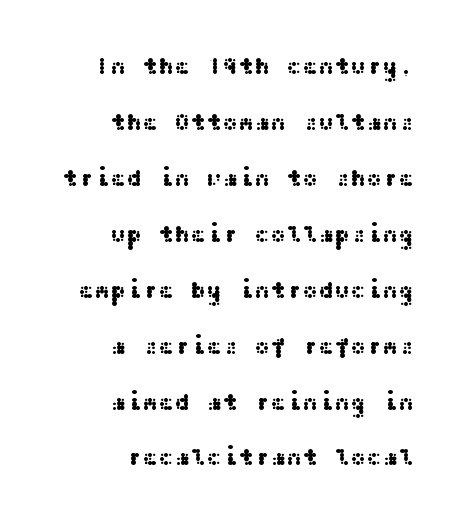
Q: Is the text italic (slanted)? A: No, it is upright.
Q: Is the text underlined? A: No.
Q: How is the paragraph aligned? A: Right-aligned.
Q: Is the spacing between letters normal or unusually wide? A: Normal.
Q: Is the spacing between lines tight, normal or loose? A: Loose.
